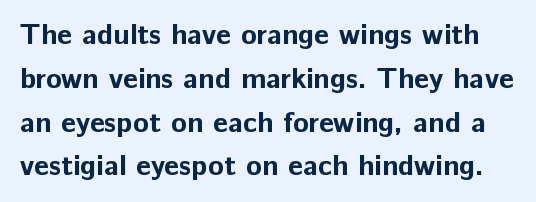
Reading down the column, the eye jumps a familiar distance to each next line. This sample has the flowing, uneven cadence of proportional lettering. Tall strokes in this sample are plumb rather than angled. Summary of weight: heavy, a full bold. Note: no serifs on the glyphs.
